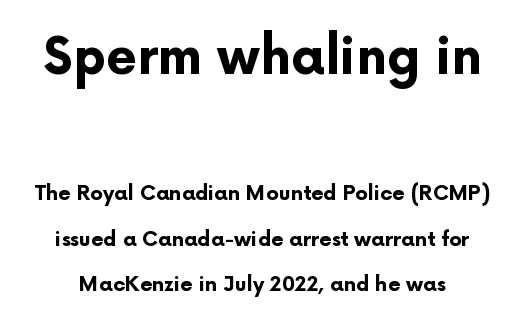
The image shows 50 px bold sans-serif type, upright; set loose line spacing (2.27x), normal letter spacing, not underlined; the first (top) block is 2.5x larger; low stroke contrast and a medium x-height.
